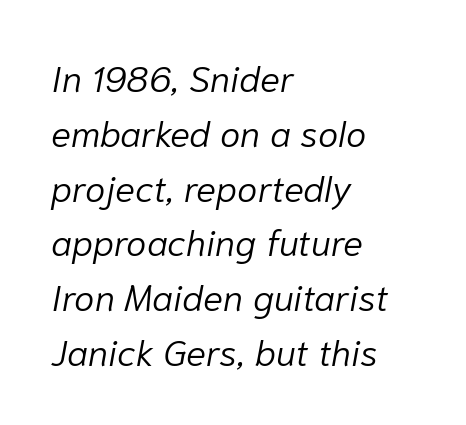
{"italic": "yes", "lean": "right", "slant_degrees": 10, "bold": "no", "weight": "light", "width": "normal", "stroke_contrast": "low", "x_height": "medium", "monospaced": "no", "underline": "no", "align": "left", "line_spacing": "normal", "line_spacing_ratio": 1.48, "letter_spacing": "normal", "letter_spacing_em": 0.0, "glyph_px": 37}
